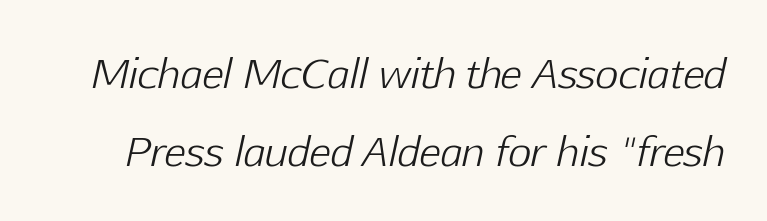
{"italic": "yes", "lean": "right", "slant_degrees": 12, "bold": "no", "weight": "light", "width": "normal", "stroke_contrast": "low", "x_height": "medium", "monospaced": "no", "underline": "no", "line_spacing": "loose", "line_spacing_ratio": 1.94, "letter_spacing": "normal", "letter_spacing_em": 0.0, "glyph_px": 40}
